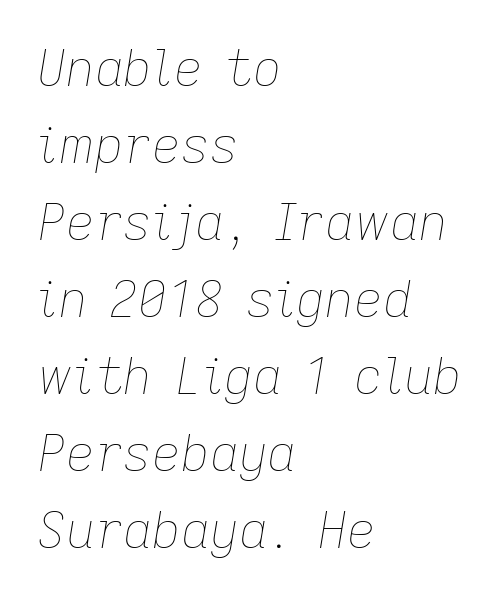
Compared with a centered layout, this one pins lines to the left instead. This rendering leaves character spacing at its baseline value. The gap between lines stays unmarked. Students, observe: this is what conventionally led text looks like. Note the varied advance widths — an 'i' is clearly narrower than an 'm'.
